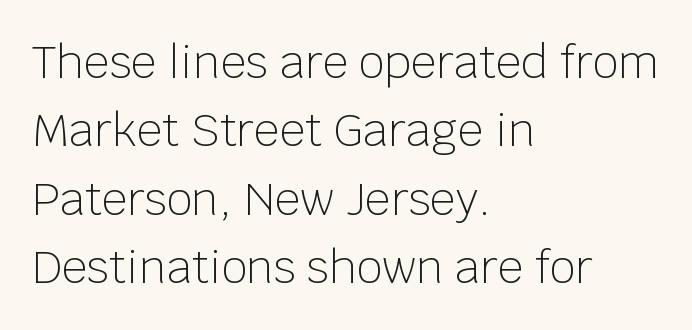
The face used here is a sans, in the tradition of grotesques and geometrics. Tracking here is standard; glyphs follow each other at the usual distance. The gap between lines stays unmarked. The lines are quadded left. Is this a fixed-width face? No — the glyphs have proportional, varying widths.
